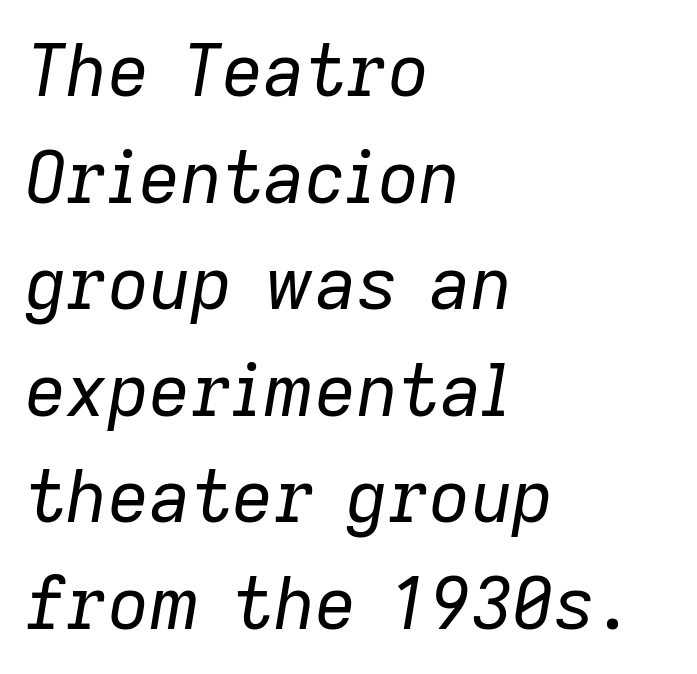
The image shows 72 px regular-weight type, italic (leaning right); set left-aligned, normal line spacing (1.48x), normal letter spacing, not underlined; low stroke contrast and a medium x-height.
